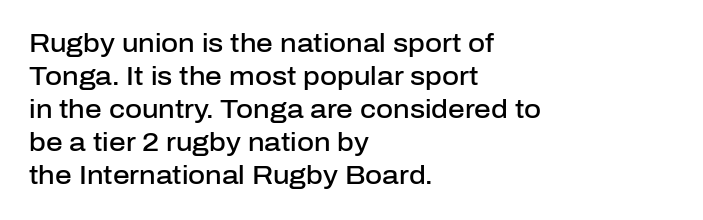
The image shows 26 px text type, upright; set left-aligned, normal line spacing (1.27x), normal letter spacing, not underlined.
